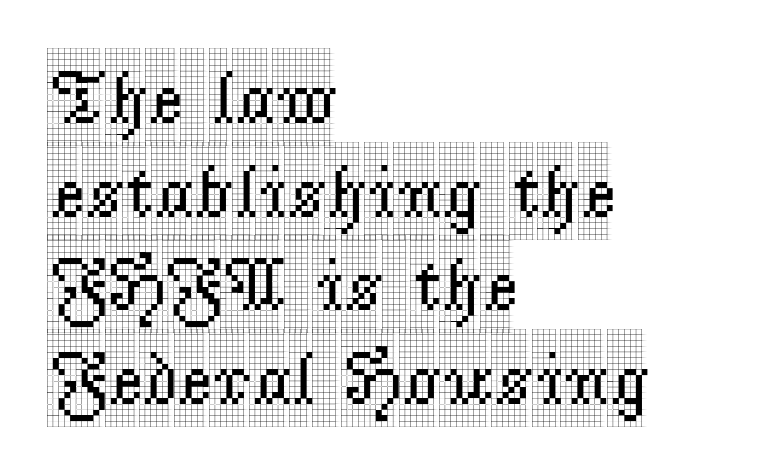
The image shows 75 px condensed serif type, upright; set left-aligned, normal line spacing (1.25x), normal letter spacing, not underlined; a large x-height.
